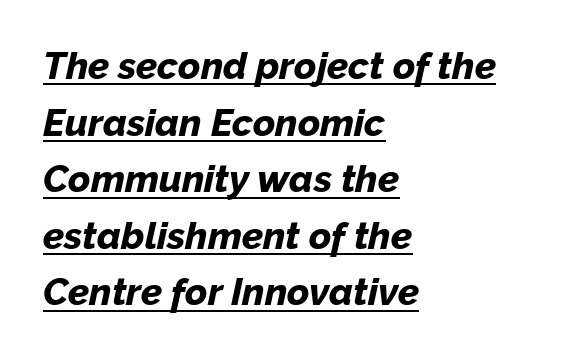
Q: Is the text bold? A: Yes.
Q: Is the text italic (slanted)? A: Yes, it leans right by about 12 degrees.
Q: Is the text underlined? A: Yes.
Q: How is the paragraph aligned? A: Left-aligned.
Q: Is the spacing between letters normal or unusually wide? A: Normal.
Q: Is the spacing between lines tight, normal or loose? A: Normal.
Q: Width (condensed, normal, or wide)? A: Normal.
Q: Stroke contrast? A: Low.
Q: x-height? A: Medium.
Q: Monospaced? A: No.
